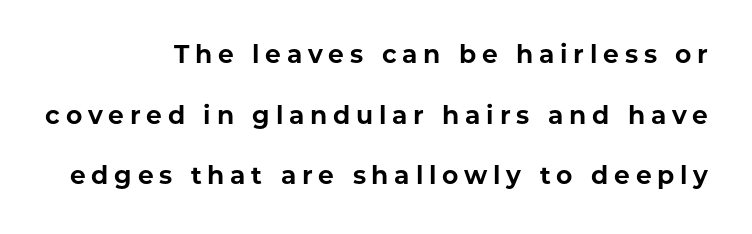
The image shows 25 px bold type, upright; set right-aligned, loose line spacing (2.43x), unusually wide letter spacing (+0.23 em), not underlined.
